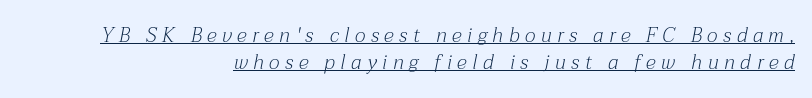
The image shows 20 px text type, italic (leaning right); set right-aligned, normal line spacing (1.35x), unusually wide letter spacing (+0.28 em), underlined.
